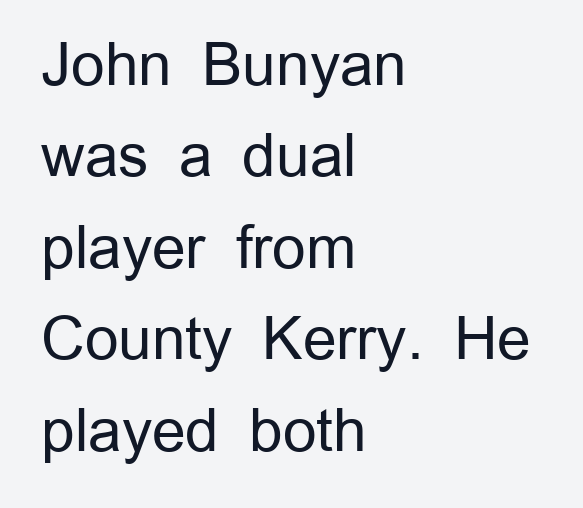
In terms of letterform style, serifs are entirely absent. Every character sits straight up, as roman type does. The tracking reads as untouched default to a designer's eye. Is the type heavy? It reads as light-to-regular instead. Do the characters align in a grid? No, the font is proportional. The lines in this sample share a left origin and differ only in where they stop.
